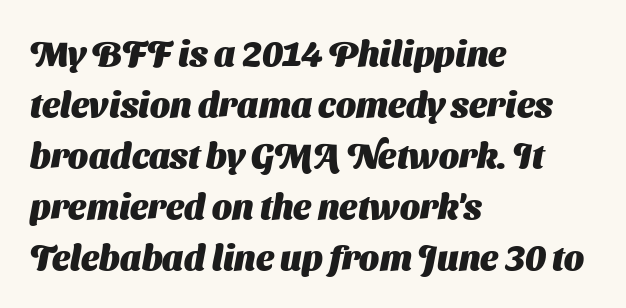
{"serif": "no", "bold": "yes", "weight": "heavy", "width": "normal", "stroke_contrast": "medium", "x_height": "medium", "monospaced": "no", "underline": "no", "align": "left", "line_spacing": "normal", "line_spacing_ratio": 1.46, "letter_spacing": "normal", "letter_spacing_em": 0.0, "glyph_px": 35}
